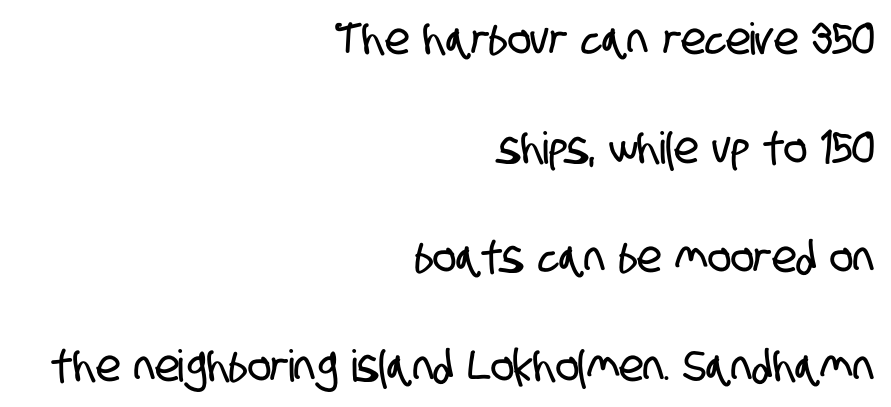
{"serif": "no", "width": "condensed", "stroke_contrast": "low", "x_height": "large", "monospaced": "no", "underline": "no", "align": "right", "line_spacing": "loose", "line_spacing_ratio": 2.48, "letter_spacing": "normal", "letter_spacing_em": 0.0, "glyph_px": 44}
